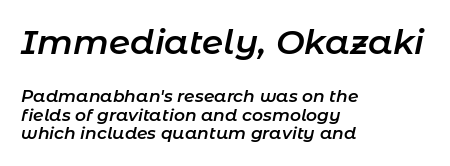
The image shows 34 px semibold type, italic (leaning right); set left-aligned, tight line spacing (1.09x), normal letter spacing, not underlined; the first (top) block is 2.0x larger; low stroke contrast and a medium x-height.
